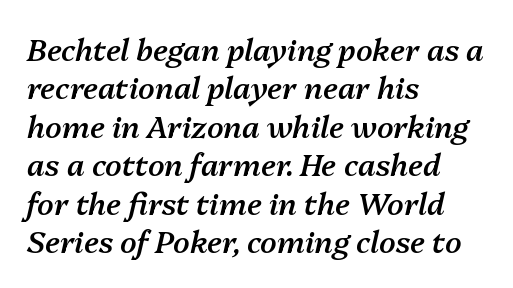
The image shows 30 px semibold type, italic (leaning right); set left-aligned, normal line spacing (1.28x), normal letter spacing, not underlined; medium stroke contrast and a medium x-height.
